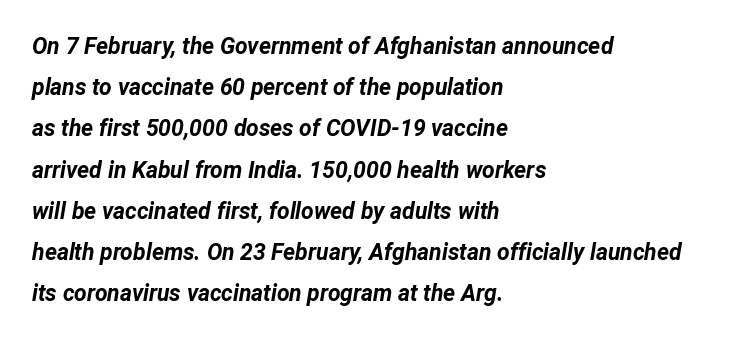
In terms of weight, the rendering is a true, heavy bold. This is oblique type, the kind used for emphasis or titles. Lines of text with bare space underneath. Line beginnings align vertically; line endings do not. The line texture is even and compact thanks to regular tracking.
